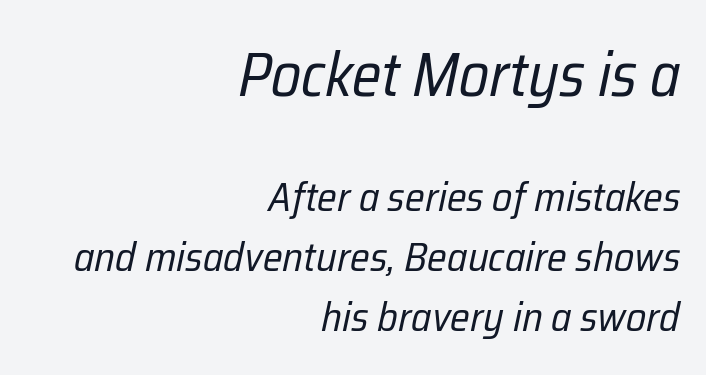
Q: Is the text bold? A: No.
Q: Is the text italic (slanted)? A: Yes, it leans right by about 12 degrees.
Q: Is the text underlined? A: No.
Q: How is the paragraph aligned? A: Right-aligned.
Q: Is the spacing between letters normal or unusually wide? A: Normal.
Q: Is the spacing between lines tight, normal or loose? A: Normal.
Q: Which block of text is set in a larger size, the first (top) or the second (bottom)? A: The first (top) one.
Q: Width (condensed, normal, or wide)? A: Condensed.
Q: Stroke contrast? A: Low.
Q: x-height? A: Medium.
Q: Monospaced? A: No.
